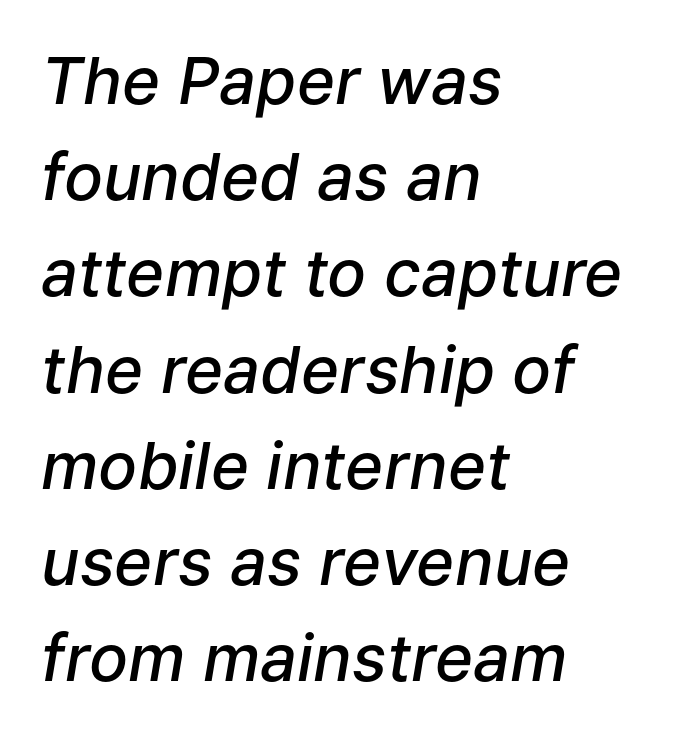
Q: Is the text bold? A: Semi-bold.
Q: Is the text italic (slanted)? A: Yes, it leans right by about 9 degrees.
Q: Is the text underlined? A: No.
Q: How is the paragraph aligned? A: Left-aligned.
Q: Is the spacing between letters normal or unusually wide? A: Normal.
Q: Is the spacing between lines tight, normal or loose? A: Normal.
Q: Width (condensed, normal, or wide)? A: Normal.
Q: Stroke contrast? A: Low.
Q: x-height? A: Medium.
Q: Monospaced? A: No.
